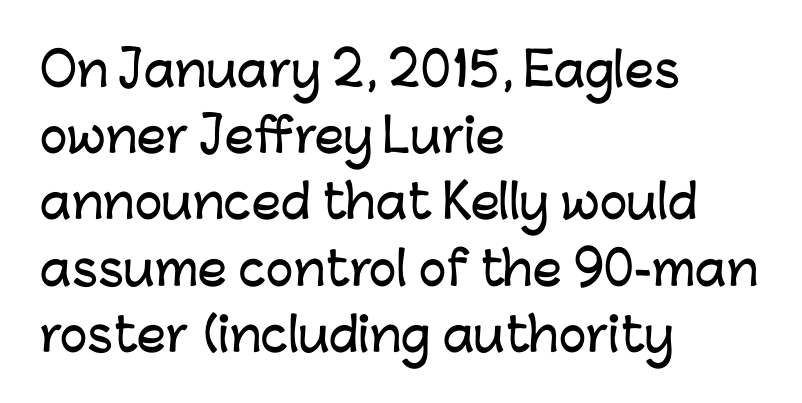
{"serif": "no", "italic": "no", "width": "normal", "stroke_contrast": "low", "x_height": "medium", "monospaced": "no", "underline": "no", "align": "left", "line_spacing": "normal", "line_spacing_ratio": 1.44, "letter_spacing": "normal", "letter_spacing_em": 0.0, "glyph_px": 46}
